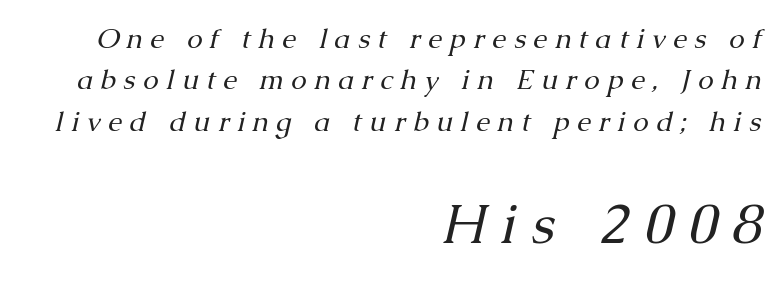
Q: Is the text bold? A: No.
Q: Is the text italic (slanted)? A: Yes, it leans right by about 13 degrees.
Q: Is the typeface a serif or a sans-serif typeface? A: Serif.
Q: Is the text underlined? A: No.
Q: How is the paragraph aligned? A: Right-aligned.
Q: Is the spacing between letters normal or unusually wide? A: Unusually wide.
Q: Is the spacing between lines tight, normal or loose? A: Normal.
Q: Which block of text is set in a larger size, the first (top) or the second (bottom)? A: The second (bottom) one.
Q: Width (condensed, normal, or wide)? A: Normal.
Q: Stroke contrast? A: Medium.
Q: x-height? A: Medium.
Q: Monospaced? A: No.
